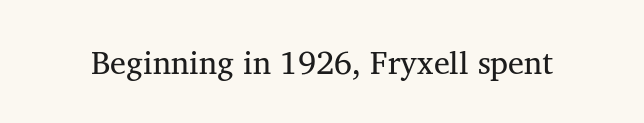
The image shows 32 px regular-weight serif type; set normal letter spacing, not underlined; medium stroke contrast and a medium x-height.
